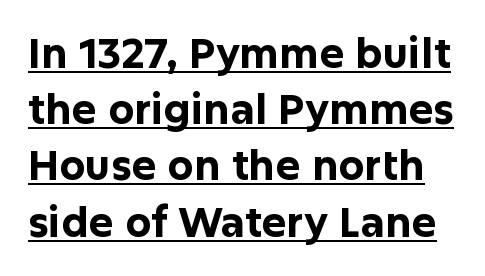
The image shows 41 px bold sans-serif type, upright; set normal line spacing (1.37x), normal letter spacing, underlined; low stroke contrast and a medium x-height.
